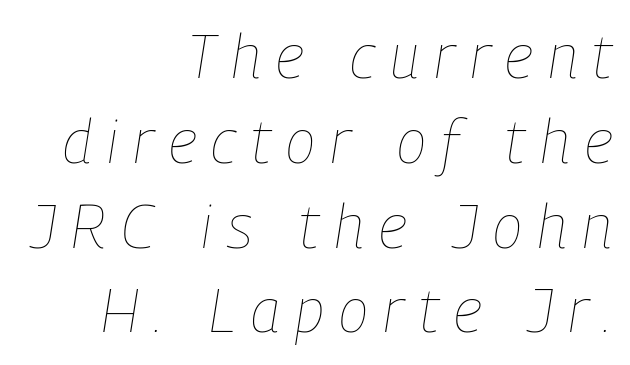
Q: Is the text bold? A: No.
Q: Is the text italic (slanted)? A: Yes, it leans right by about 9 degrees.
Q: Is the text underlined? A: No.
Q: How is the paragraph aligned? A: Right-aligned.
Q: Is the spacing between letters normal or unusually wide? A: Unusually wide.
Q: Is the spacing between lines tight, normal or loose? A: Normal.
Q: Width (condensed, normal, or wide)? A: Condensed.
Q: Stroke contrast? A: Low.
Q: x-height? A: Medium.
Q: Monospaced? A: No.
